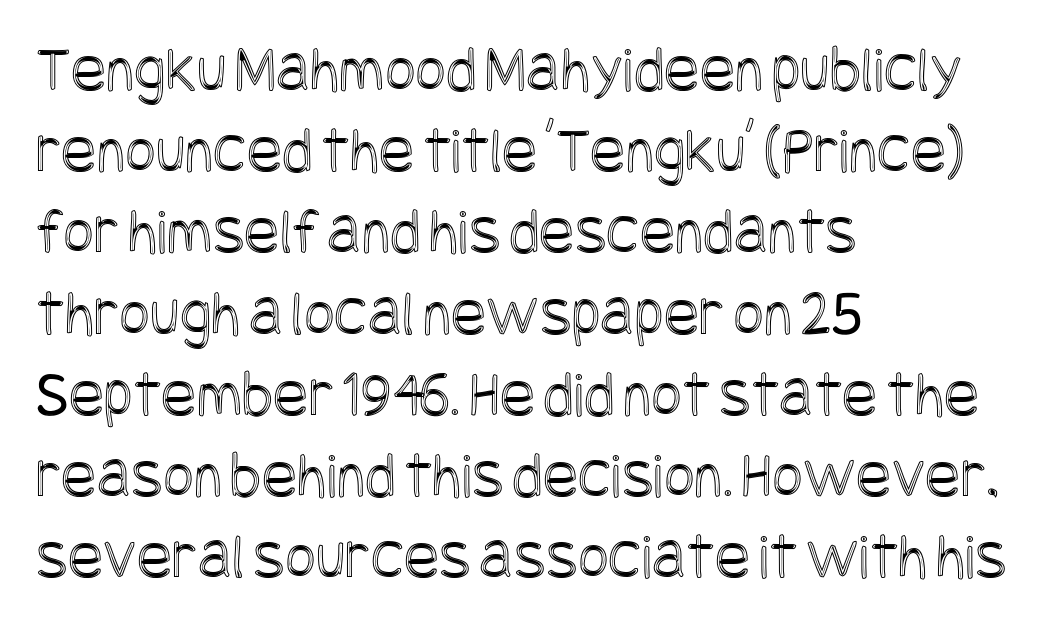
{"italic": "no", "width": "condensed", "x_height": "large", "underline": "no", "align": "left", "line_spacing_ratio": 1.23, "letter_spacing": "normal", "letter_spacing_em": 0.0, "glyph_px": 66}
